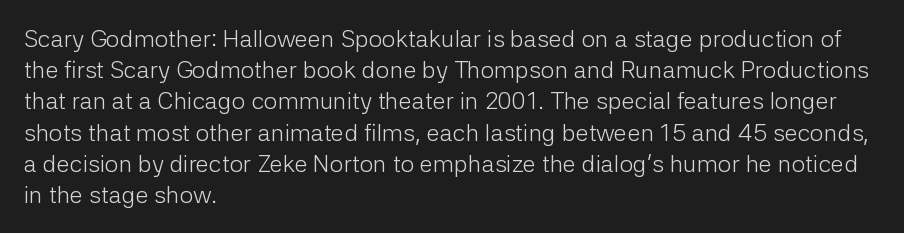
The ragged edge is on the right, which tells us the setting is flush left. The passage shown is not underscored anywhere. These lines were composed using upright roman letters. This sample uses plain, unmodified letter spacing. Reading down the column, the eye jumps a familiar distance to each next line.
